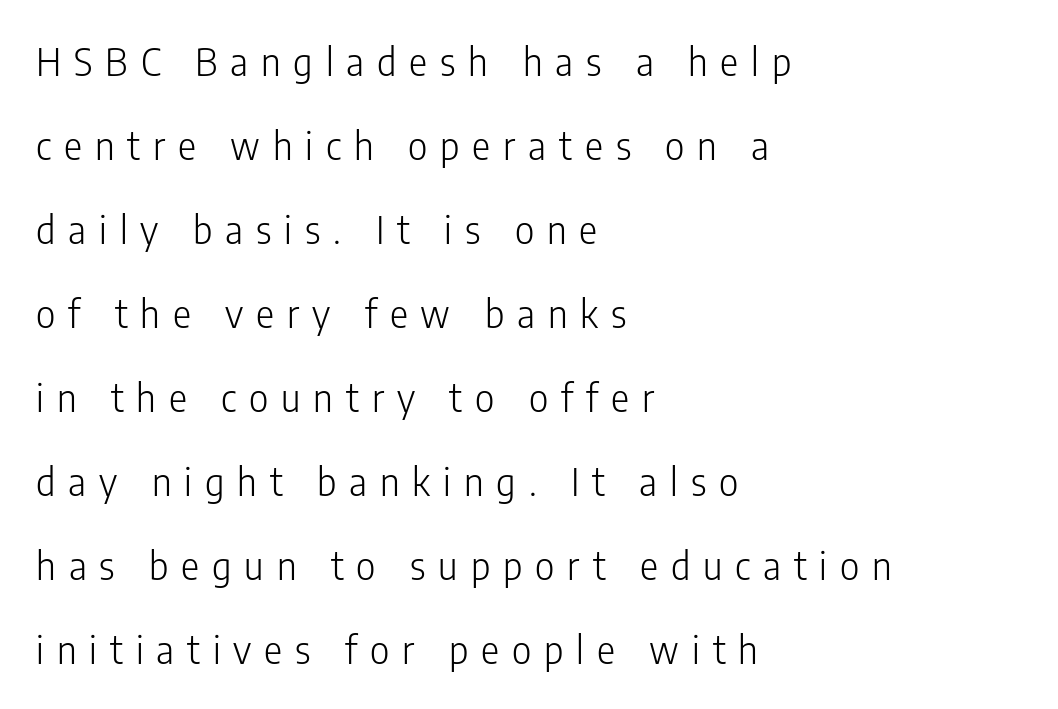
The image shows 38 px light, condensed sans-serif type, upright; set left-aligned, loose line spacing (2.21x), unusually wide letter spacing (+0.34 em), not underlined; low stroke contrast and a medium x-height.
